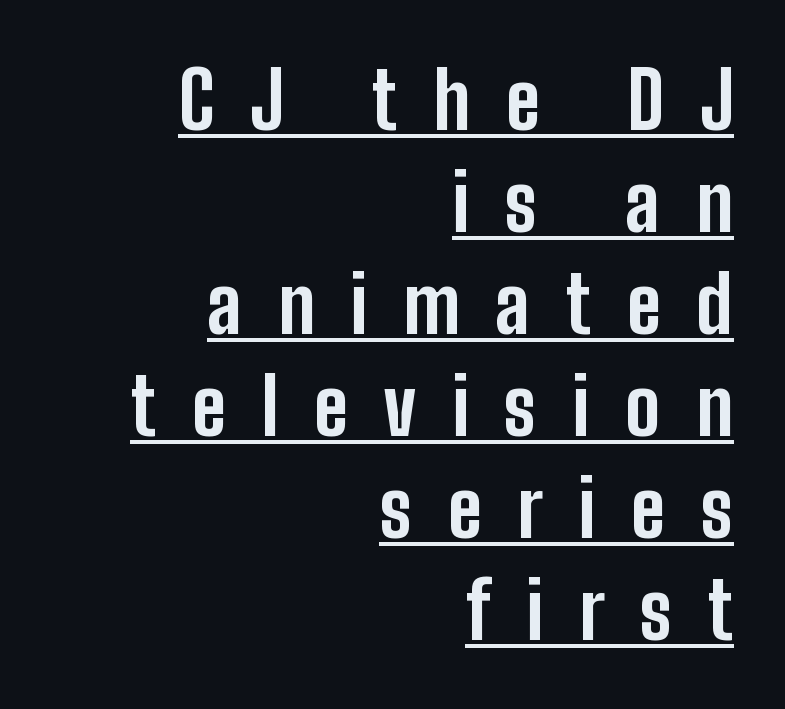
Q: Is the text bold? A: Yes.
Q: Is the text italic (slanted)? A: No, it is upright.
Q: Is the typeface a serif or a sans-serif typeface? A: Sans-serif.
Q: Is the text underlined? A: Yes.
Q: How is the paragraph aligned? A: Right-aligned.
Q: Is the spacing between letters normal or unusually wide? A: Unusually wide.
Q: Is the spacing between lines tight, normal or loose? A: Normal.
Q: Width (condensed, normal, or wide)? A: Condensed.
Q: Stroke contrast? A: Low.
Q: x-height? A: Medium.
Q: Monospaced? A: No.
